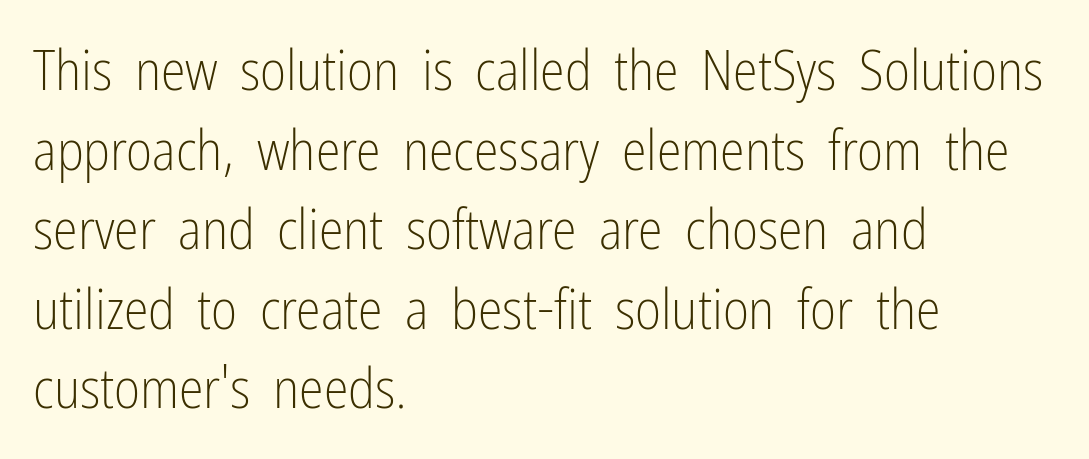
The image shows 56 px light, condensed sans-serif type, upright; set left-aligned, normal line spacing (1.42x), normal letter spacing, not underlined; low stroke contrast and a medium x-height.
